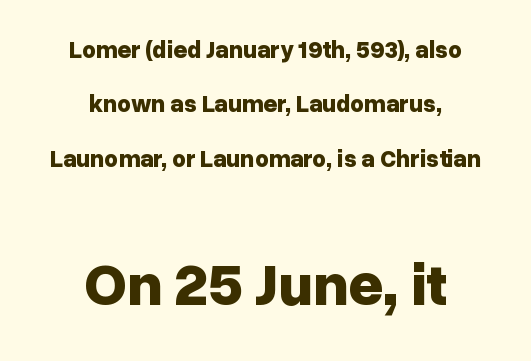
The image shows 60 px bold sans-serif type, upright; set centered, loose line spacing (2.27x), normal letter spacing, not underlined; the second (bottom) block is 2.5x larger; low stroke contrast and a medium x-height.
